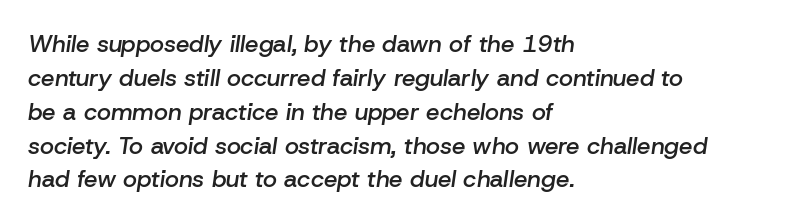
Q: Is the text bold? A: Semi-bold.
Q: Is the text italic (slanted)? A: Yes, it leans right by about 8 degrees.
Q: Is the text underlined? A: No.
Q: How is the paragraph aligned? A: Left-aligned.
Q: Is the spacing between letters normal or unusually wide? A: Normal.
Q: Is the spacing between lines tight, normal or loose? A: Normal.
